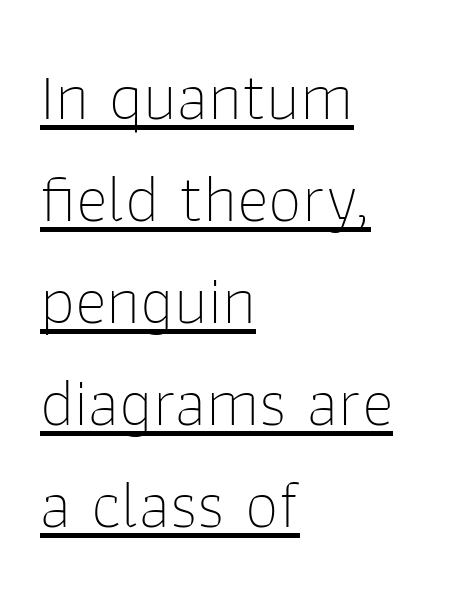
The image shows 68 px thin sans-serif type, upright; set left-aligned, normal line spacing (1.5x), normal letter spacing, underlined; low stroke contrast and a medium x-height.
